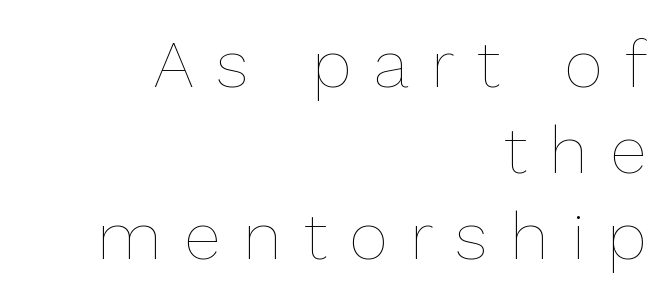
{"italic": "no", "bold": "no", "weight": "thin", "width": "normal", "stroke_contrast": "low", "x_height": "medium", "monospaced": "no", "underline": "no", "align": "right", "line_spacing": "normal", "line_spacing_ratio": 1.28, "letter_spacing": "wide", "letter_spacing_em": 0.34, "glyph_px": 67}
